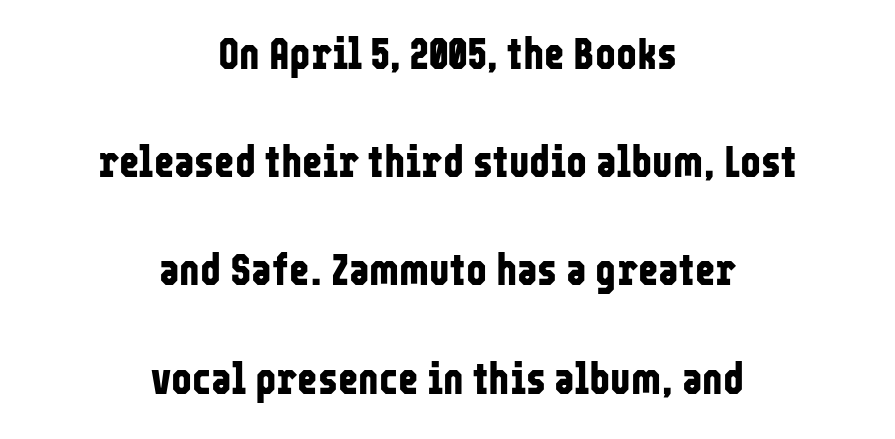
Q: Is the text bold? A: Yes.
Q: Is the text italic (slanted)? A: No, it is upright.
Q: Is the typeface a serif or a sans-serif typeface? A: Sans-serif.
Q: Is the text underlined? A: No.
Q: How is the paragraph aligned? A: Centered.
Q: Is the spacing between letters normal or unusually wide? A: Normal.
Q: Is the spacing between lines tight, normal or loose? A: Loose.
Q: Width (condensed, normal, or wide)? A: Condensed.
Q: Stroke contrast? A: Low.
Q: x-height? A: Medium.
Q: Monospaced? A: No.
